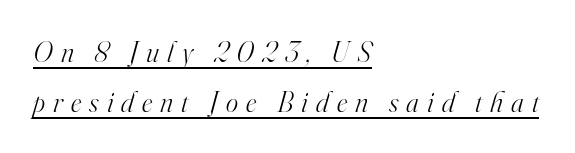
{"serif": "yes", "italic": "yes", "lean": "right", "slant_degrees": 16, "bold": "no", "weight": "light", "width": "normal", "stroke_contrast": "high", "x_height": "small", "monospaced": "no", "underline": "yes", "align": "left", "line_spacing_ratio": 1.72, "letter_spacing": "wide", "letter_spacing_em": 0.28, "glyph_px": 29}
